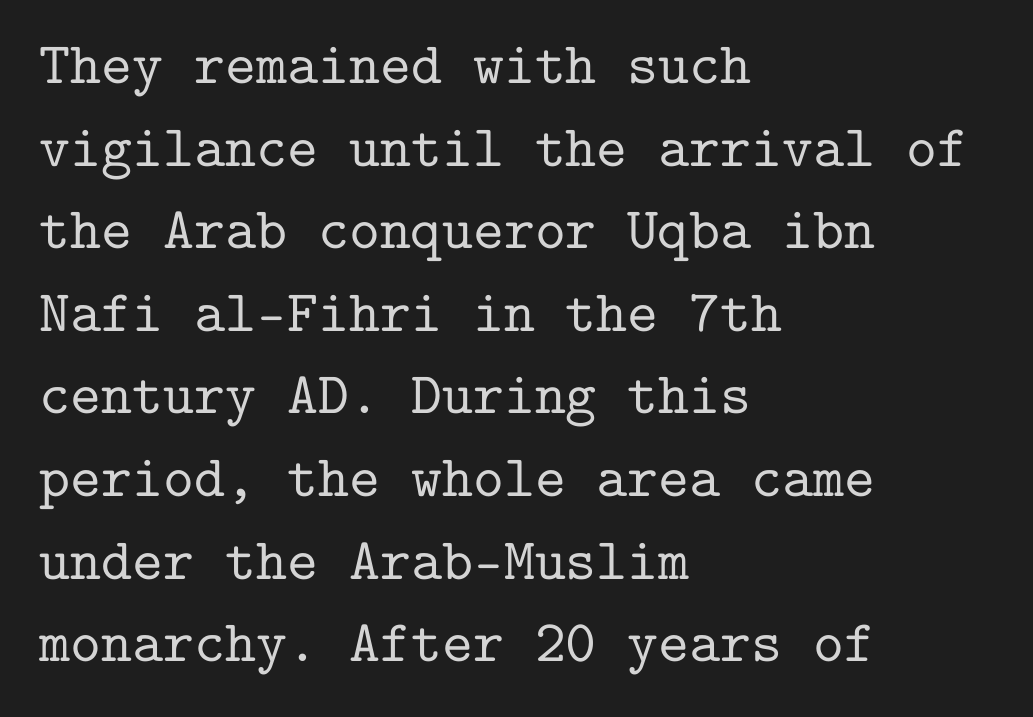
{"serif": "yes", "italic": "no", "width": "normal", "stroke_contrast": "low", "x_height": "medium", "monospaced": "yes", "underline": "no", "align": "left", "line_spacing": "normal", "line_spacing_ratio": 1.4, "letter_spacing": "normal", "letter_spacing_em": 0.0, "glyph_px": 59}
